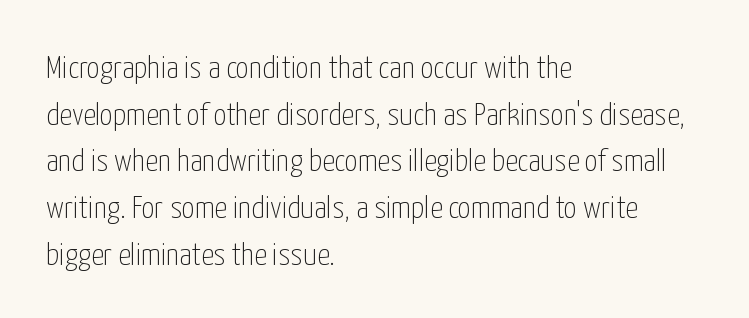
These lines are rendered in a variable-pitch font. Unlike a traditional serif, this face leaves its strokes unadorned. Posture: straight, roman, zero tilt. Which margin do the lines hug? The left one — the right edge is uneven.
